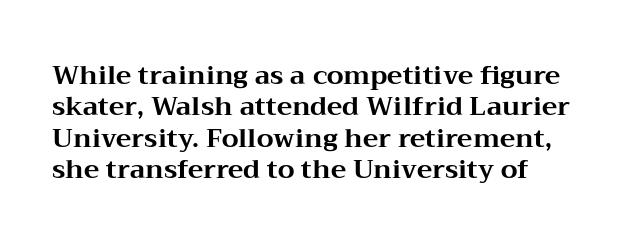
Posture: straight, roman, zero tilt. A student would call this left alignment; a typographer would say flush left, rag right. Rule under the text: the space is simply empty. Between one letter and the next there's only the usual sliver of space. Plenty of ink on the page — the face is bold.
